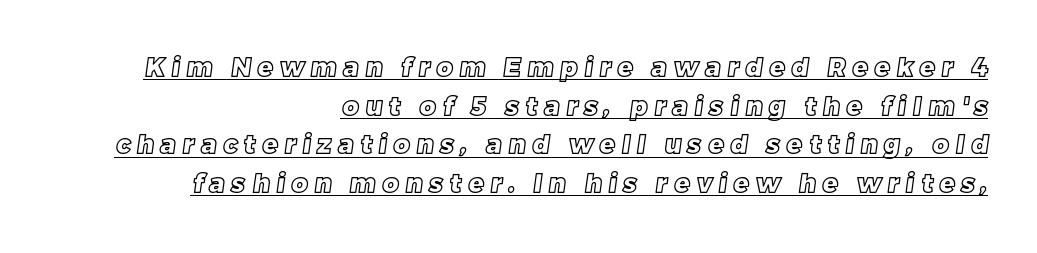
The image shows 25 px text type; set right-aligned, normal line spacing (1.55x), unusually wide letter spacing (+0.27 em), underlined.
